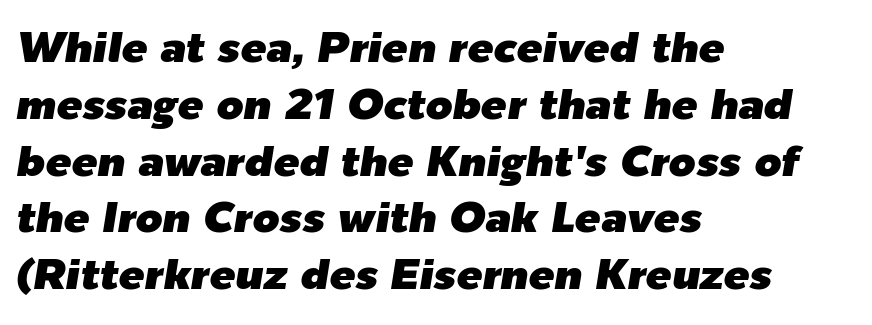
Q: Is the text italic (slanted)? A: Yes, it leans right by about 9 degrees.
Q: Is the text underlined? A: No.
Q: How is the paragraph aligned? A: Left-aligned.
Q: Is the spacing between letters normal or unusually wide? A: Normal.
Q: Is the spacing between lines tight, normal or loose? A: Normal.
Q: Width (condensed, normal, or wide)? A: Normal.
Q: Stroke contrast? A: Low.
Q: x-height? A: Medium.
Q: Monospaced? A: No.
